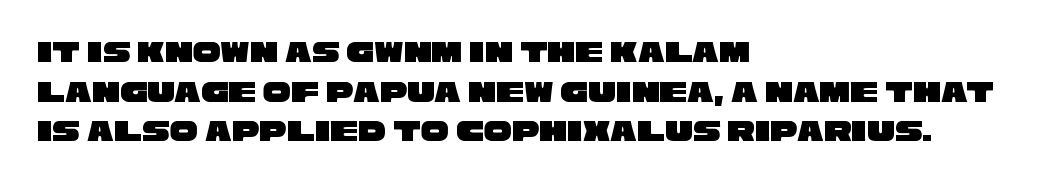
The image shows 31 px wide sans-serif type; set left-aligned, normal line spacing (1.28x), normal letter spacing, not underlined; low stroke contrast and a large x-height.
